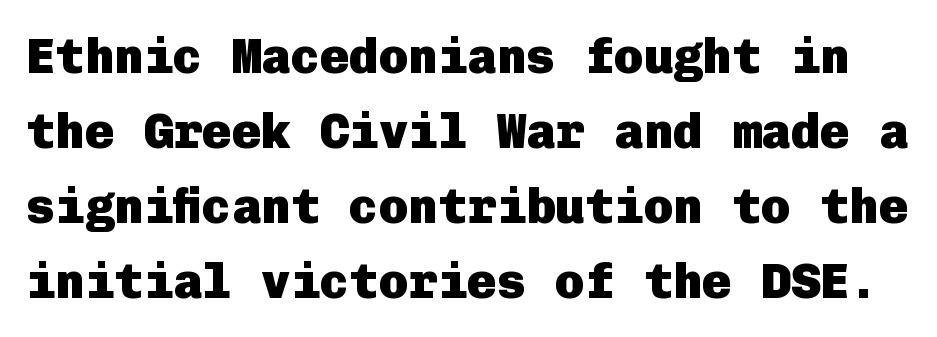
The image shows 49 px heavy sans-serif type, upright; set normal line spacing (1.53x), normal letter spacing, not underlined; low stroke contrast and a medium x-height.
